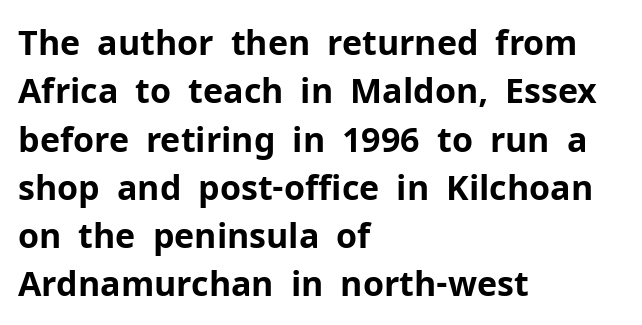
The image shows 34 px bold sans-serif type, upright; set left-aligned, normal line spacing (1.42x), normal letter spacing, not underlined; low stroke contrast and a medium x-height.
